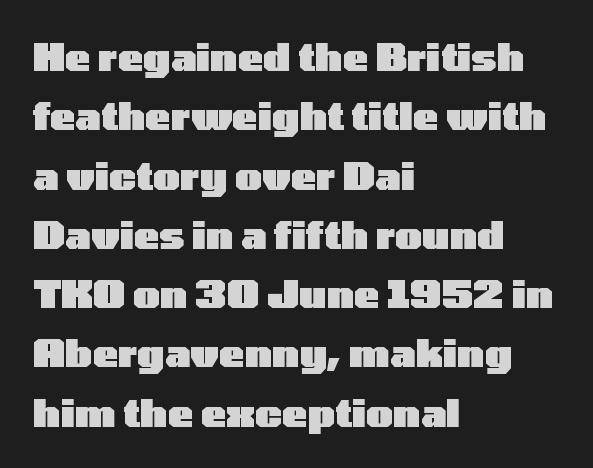
The space between consecutive lines is moderate. Descenders hang freely into open space. You could call the tracking neutral — neither tight nor loose. This rendering uses left alignment, leaving the right contour irregular.
